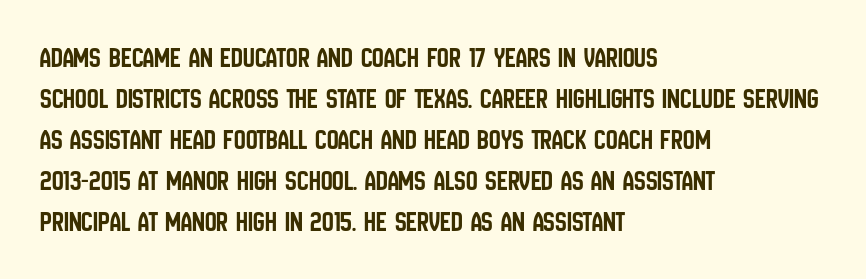
The image shows 29 px condensed sans-serif type, upright; set left-aligned, normal line spacing (1.41x), normal letter spacing, not underlined; low stroke contrast and a large x-height.
